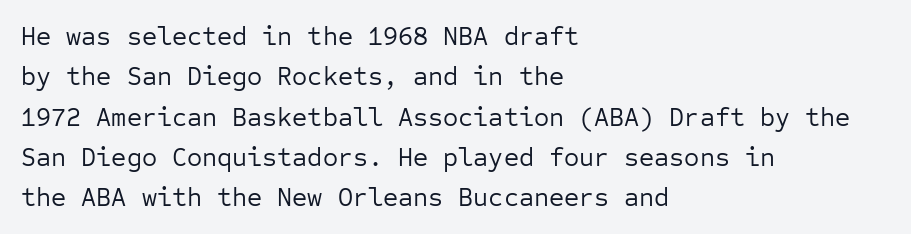
Check the space under the baseline: it is left empty. The type sits square on the baseline with zero lean. Line spacing here is normal. Casual observation: everything's shoved over to the left. Honestly, the letter spacing is just normal — you wouldn't notice it.
